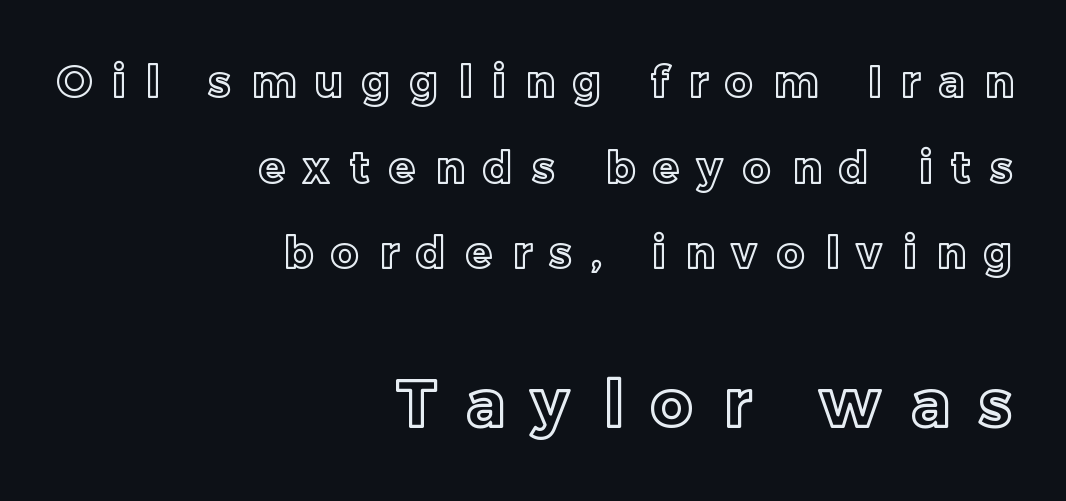
The image shows 64 px text type, upright; set right-aligned, loose line spacing (1.99x), unusually wide letter spacing (+0.46 em), not underlined; the second (bottom) block is 1.49x larger; a medium x-height.
